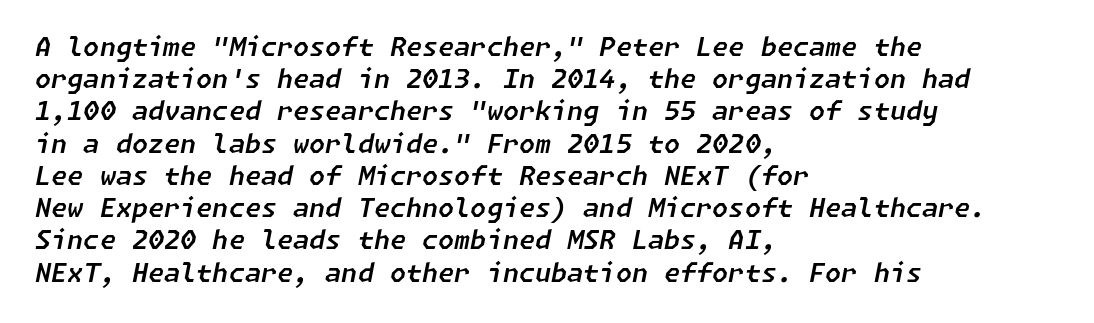
Q: Is the text italic (slanted)? A: Yes, it leans right by about 11 degrees.
Q: Is the text underlined? A: No.
Q: How is the paragraph aligned? A: Left-aligned.
Q: Is the spacing between letters normal or unusually wide? A: Normal.
